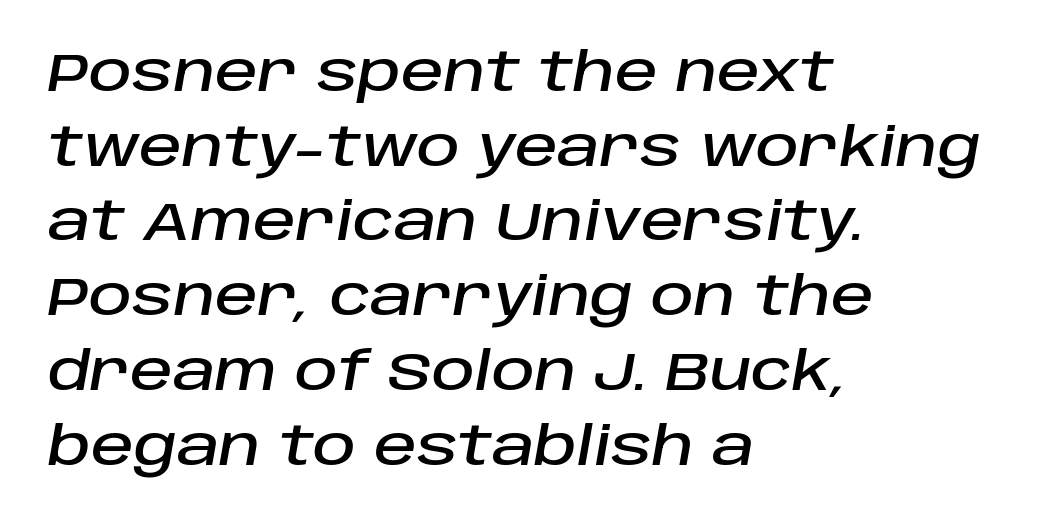
{"italic": "yes", "lean": "right", "slant_degrees": 10, "width": "normal", "stroke_contrast": "low", "x_height": "large", "monospaced": "no", "underline": "no", "align": "left", "line_spacing": "normal", "line_spacing_ratio": 1.41, "letter_spacing": "normal", "letter_spacing_em": 0.0, "glyph_px": 53}
